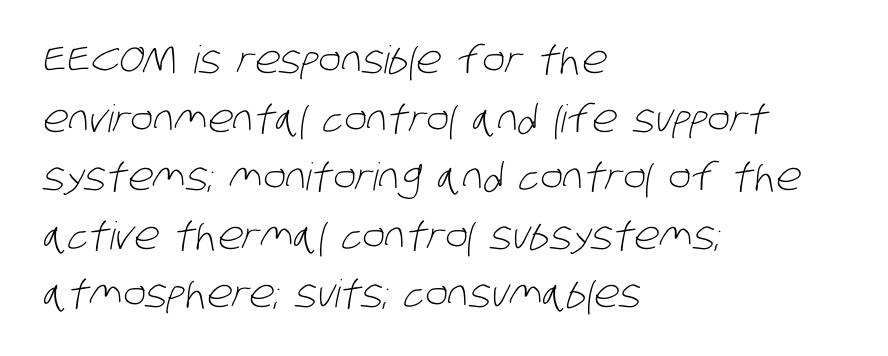
The image shows 38 px light, condensed sans-serif type; set left-aligned, normal line spacing (1.54x), normal letter spacing, not underlined; low stroke contrast and a large x-height.
